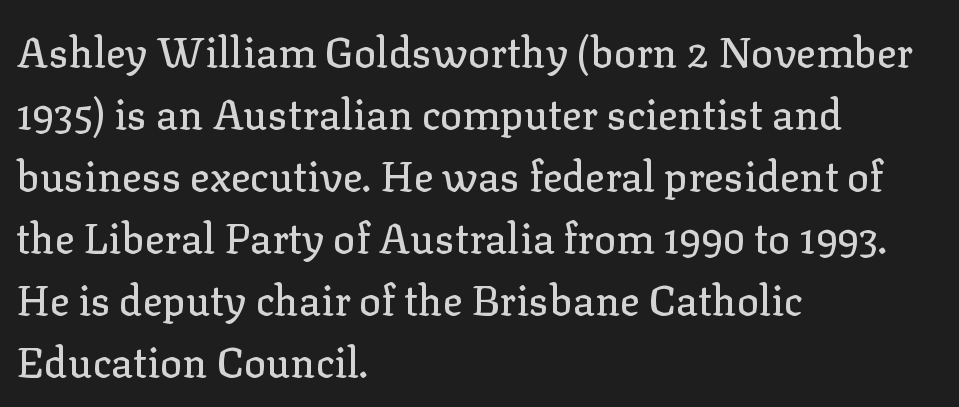
The image shows 41 px serif type, upright; set left-aligned, normal line spacing (1.51x), normal letter spacing, not underlined; low stroke contrast and a medium x-height.
